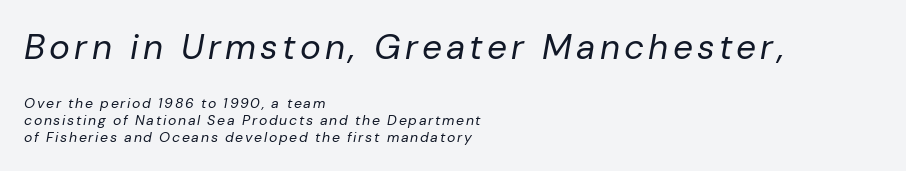
The image shows 35 px regular-weight type, italic (leaning right); set left-aligned, line spacing 1.2x, not underlined; the first (top) block is 2.5x larger; low stroke contrast and a medium x-height.
